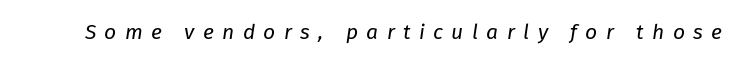
The image shows 21 px text type, italic (leaning right); set unusually wide letter spacing (+0.4 em), not underlined.
